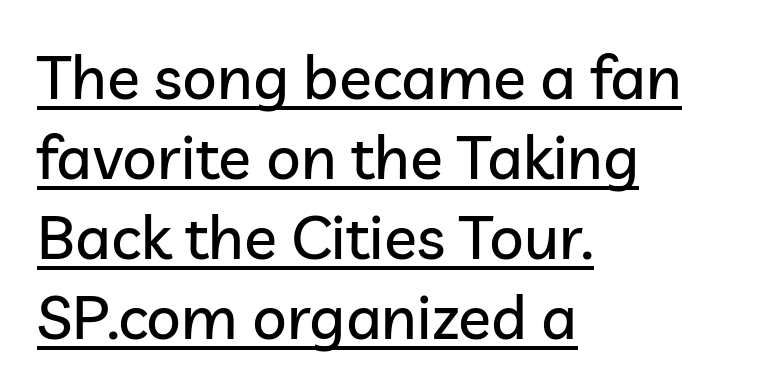
Q: Is the text italic (slanted)? A: No, it is upright.
Q: Is the typeface a serif or a sans-serif typeface? A: Sans-serif.
Q: Is the text underlined? A: Yes.
Q: How is the paragraph aligned? A: Left-aligned.
Q: Is the spacing between letters normal or unusually wide? A: Normal.
Q: Is the spacing between lines tight, normal or loose? A: Normal.
Q: Width (condensed, normal, or wide)? A: Normal.
Q: Stroke contrast? A: Low.
Q: x-height? A: Medium.
Q: Monospaced? A: No.
